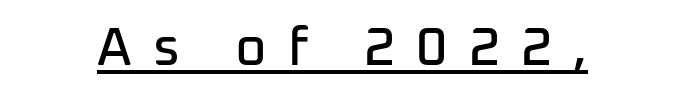
You can tell from the bare stems that sans-serif type was used. Observe the wide spacing: letters keep a clear distance from each other. Think of a printed novel: that variable character pitch is what you see here. Is there an underline? Yes — a line sits under the letters. The letters stand upright; this is a roman face.
